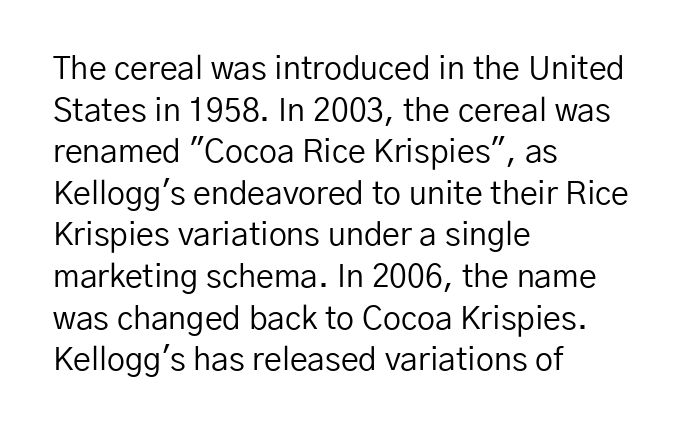
Look at the bottom of the vertical strokes: they stop flat, with no serifs. Proportional: the letters do not fall into vertical columns. Bare-footed words on every line. The lines in this sample share a left origin and differ only in where they stop. Weight: regular or lighter. This is roman type, the default non-slanted kind.
